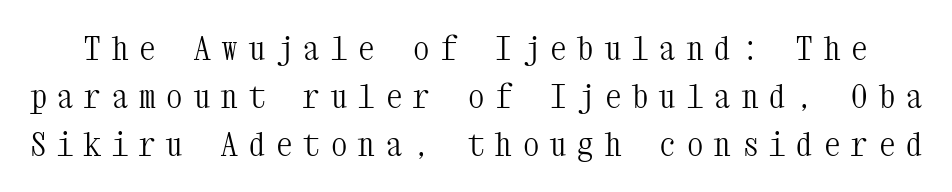
{"serif": "yes", "italic": "no", "bold": "no", "weight": "light", "width": "condensed", "stroke_contrast": "medium", "x_height": "medium", "monospaced": "yes", "underline": "no", "line_spacing": "normal", "line_spacing_ratio": 1.46, "letter_spacing": "wide", "letter_spacing_em": 0.33, "glyph_px": 33}
